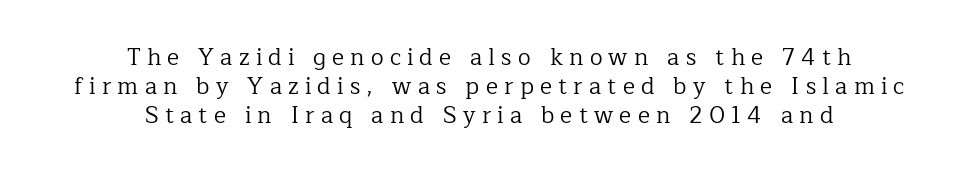
The image shows 23 px text type, upright; set centered, normal line spacing (1.26x), unusually wide letter spacing (+0.27 em), not underlined.
